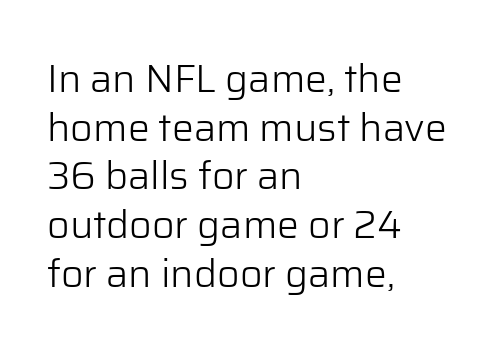
{"serif": "no", "italic": "no", "bold": "no", "weight": "light", "width": "normal", "stroke_contrast": "low", "x_height": "medium", "monospaced": "no", "underline": "no", "align": "left", "line_spacing": "normal", "line_spacing_ratio": 1.25, "letter_spacing": "normal", "letter_spacing_em": 0.0, "glyph_px": 39}
